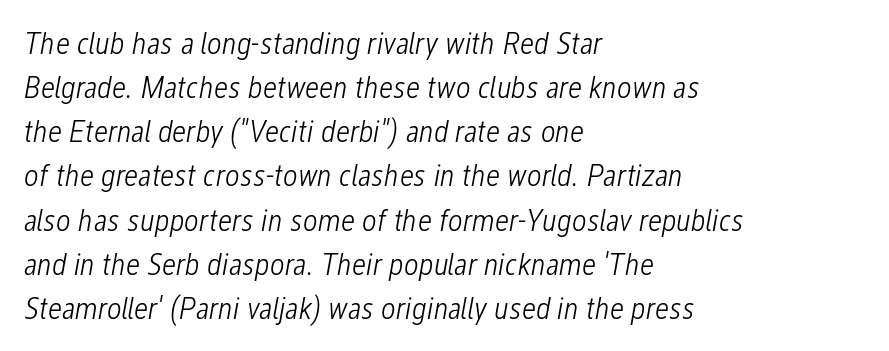
Q: Is the text bold? A: No.
Q: Is the text italic (slanted)? A: Yes, it leans right by about 12 degrees.
Q: Is the text underlined? A: No.
Q: How is the paragraph aligned? A: Left-aligned.
Q: Is the spacing between letters normal or unusually wide? A: Normal.
Q: Is the spacing between lines tight, normal or loose? A: Normal.
Q: Width (condensed, normal, or wide)? A: Condensed.
Q: Stroke contrast? A: Low.
Q: x-height? A: Medium.
Q: Monospaced? A: No.
